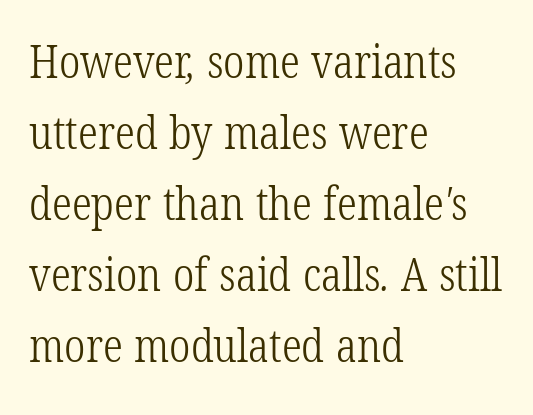
{"serif": "yes", "bold": "no", "weight": "light", "width": "condensed", "stroke_contrast": "low", "x_height": "medium", "monospaced": "no", "underline": "no", "align": "left", "line_spacing": "normal", "line_spacing_ratio": 1.58, "letter_spacing": "normal", "letter_spacing_em": 0.0, "glyph_px": 45}
